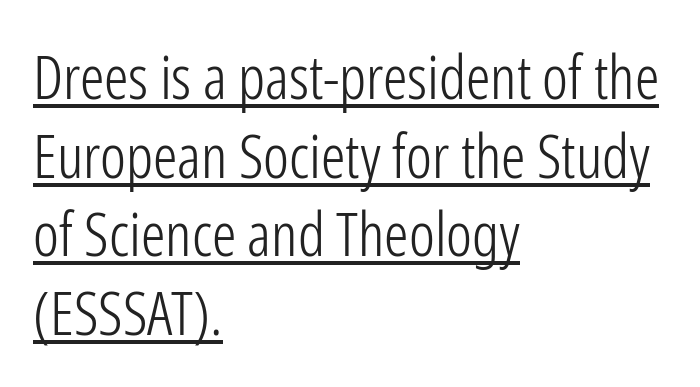
The image shows 61 px light, condensed sans-serif type, upright; set left-aligned, normal line spacing (1.29x), normal letter spacing, underlined; low stroke contrast and a medium x-height.
